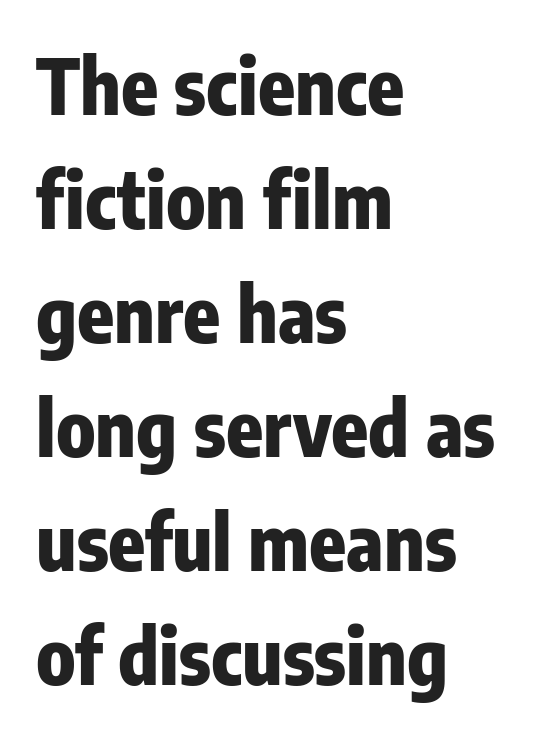
The image shows 76 px heavy, condensed sans-serif type, upright; set left-aligned, normal line spacing (1.5x), normal letter spacing, not underlined; low stroke contrast and a medium x-height.
